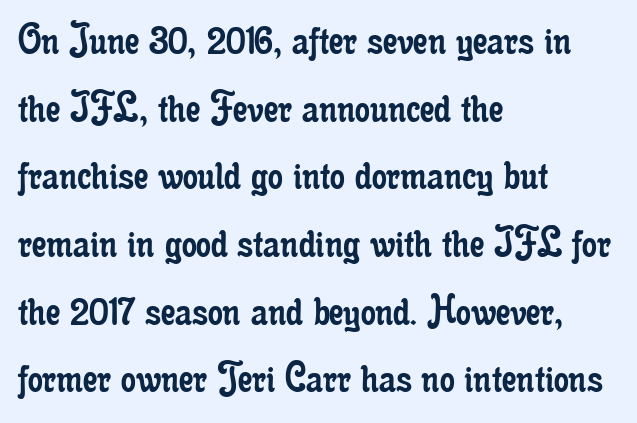
The image shows 47 px regular-weight, condensed serif type, upright; set left-aligned, normal line spacing (1.44x), normal letter spacing, not underlined; low stroke contrast and a small x-height.
